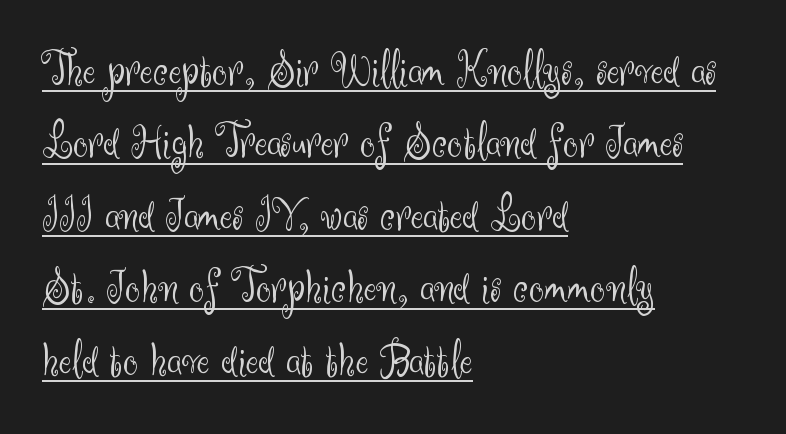
The image shows 48 px light sans-serif type, upright; set left-aligned, normal line spacing (1.51x), normal letter spacing, underlined; medium stroke contrast and a small x-height.
